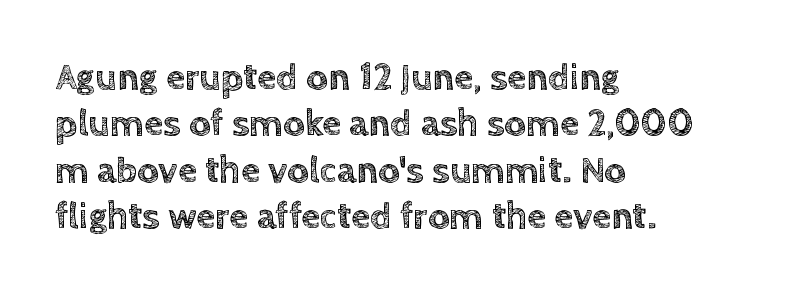
The image shows 38 px text type, upright; set left-aligned, line spacing 1.22x, normal letter spacing, not underlined; a large x-height.
